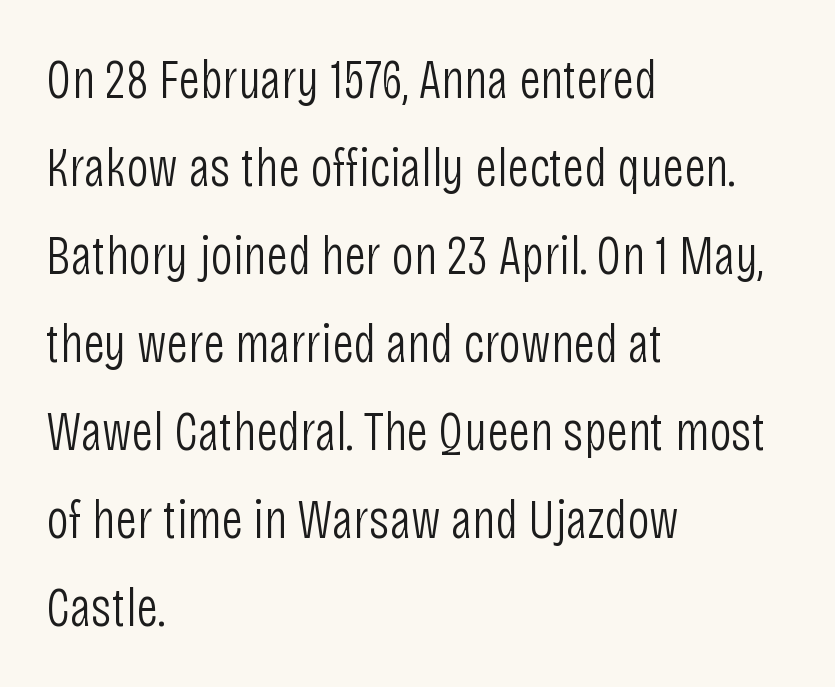
The image shows 55 px light, condensed sans-serif type, upright; set left-aligned, normal line spacing (1.6x), normal letter spacing, not underlined; low stroke contrast and a large x-height.
